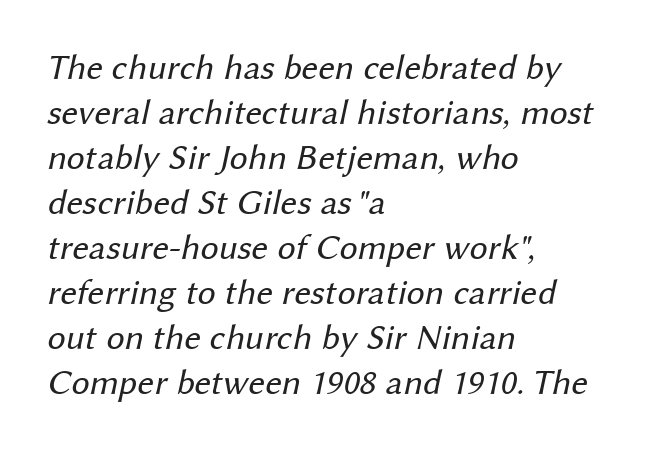
The paragraph has a hard left edge and a soft right edge. Normally led — the rows are evenly, conventionally spaced. Weight: in the light-to-regular range. Note: no serifs on the glyphs.
